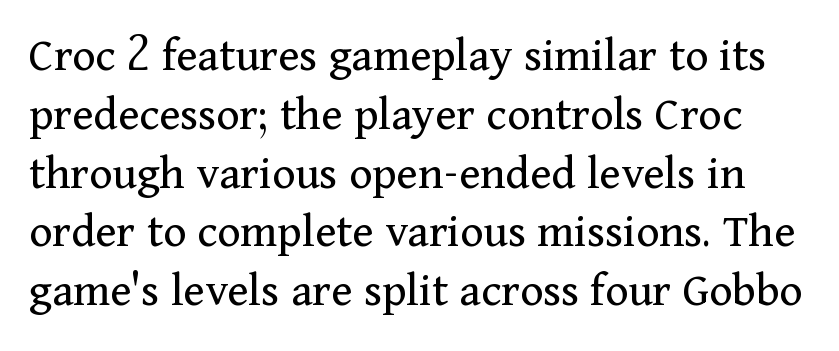
The image shows 49 px regular-weight serif type, upright; set line spacing 1.2x, normal letter spacing, not underlined; medium stroke contrast and a medium x-height.
